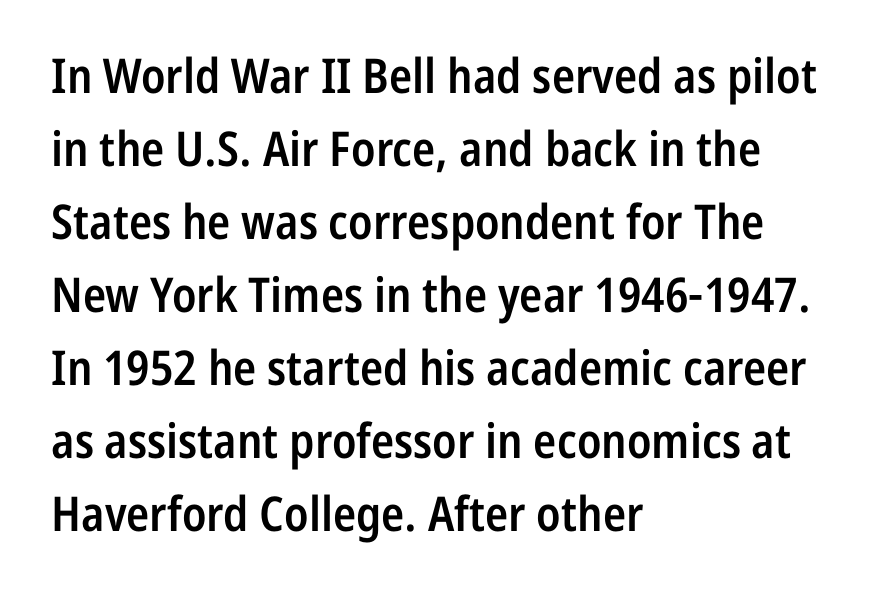
These lines keep a tight, regular rhythm from letter to letter. Looks like regular typesetting: each glyph gets only the width it needs. As a designer I'd log this as weight 600, semibold. No feet cap the strokes, marking this as sans-serif type. Honestly, there is no underline to notice here at all.
